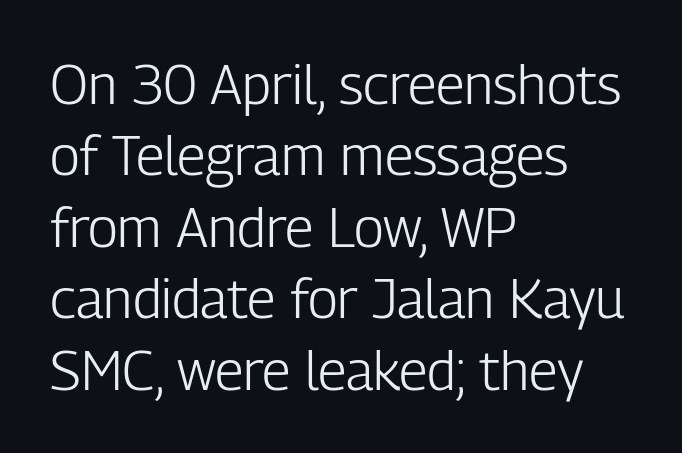
The image shows 55 px light, condensed sans-serif type, upright; set left-aligned, normal line spacing (1.3x), normal letter spacing, not underlined; low stroke contrast and a medium x-height.
